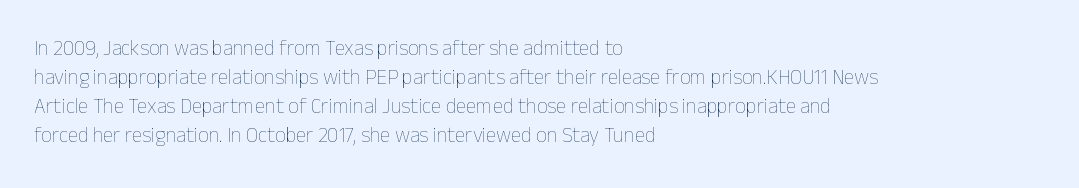
Letters rest on an invisible, unmarked baseline. Heaviness? Minimal to ordinary, like unemphasized prose. The rendering anchors every line to the left-hand side. The line-height multiplier appears to be the usual default.
